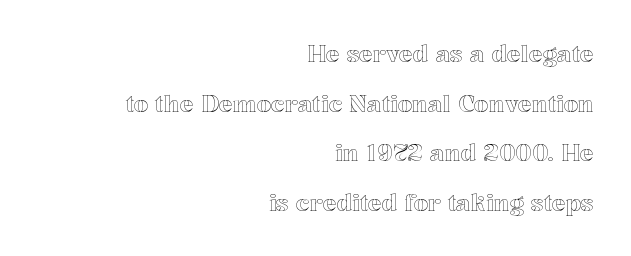
There is no visible air inserted between adjacent glyphs. Reading down the column, the eye jumps a long way to each next line. Nope, not italic — everything's standing straight. A clean baseline with only descenders dipping below it. The lines in this sample share a right terminus and differ only in where they begin.
